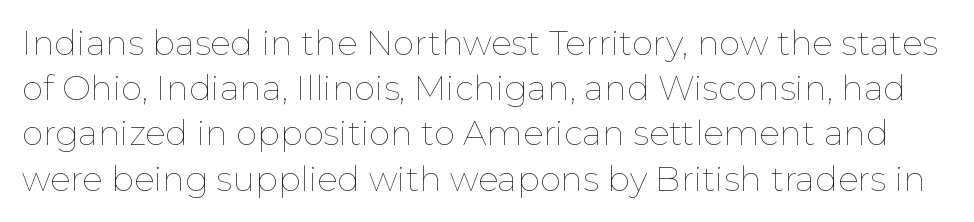
The image shows 34 px thin type, upright; set normal line spacing (1.33x), normal letter spacing, not underlined; low stroke contrast and a medium x-height.
